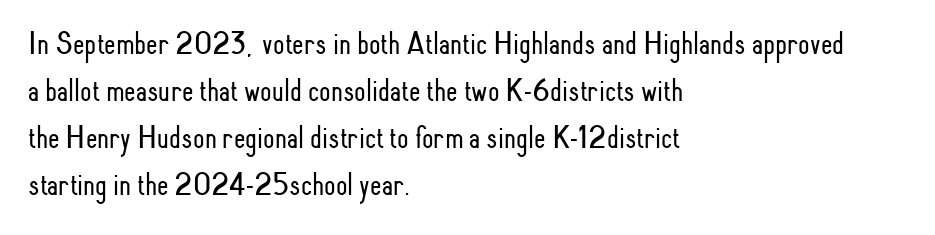
Q: Is the text bold? A: No.
Q: Is the text italic (slanted)? A: No, it is upright.
Q: Is the typeface a serif or a sans-serif typeface? A: Sans-serif.
Q: Is the text underlined? A: No.
Q: How is the paragraph aligned? A: Left-aligned.
Q: Is the spacing between letters normal or unusually wide? A: Normal.
Q: Is the spacing between lines tight, normal or loose? A: Normal.
Q: Width (condensed, normal, or wide)? A: Condensed.
Q: Stroke contrast? A: Low.
Q: x-height? A: Small.
Q: Monospaced? A: No.
